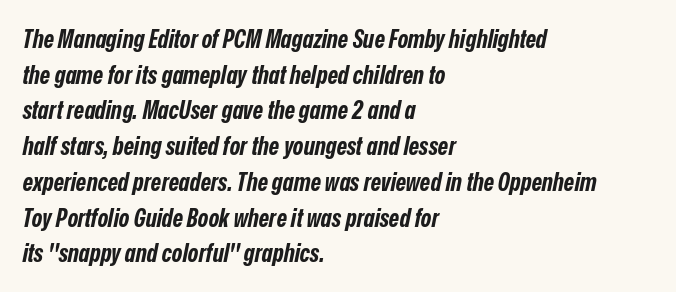
The image shows 25 px bold type, italic (leaning right); set left-aligned, normal line spacing (1.43x), normal letter spacing, not underlined.
